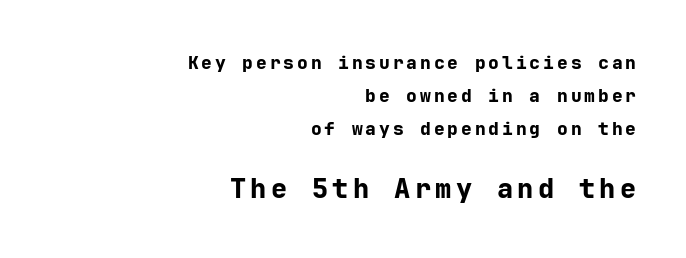
{"italic": "no", "bold": "yes", "underline": "no", "align": "right", "line_spacing_ratio": 1.83, "larger_block": "second", "size_ratio": 1.5, "glyph_px": 27}
